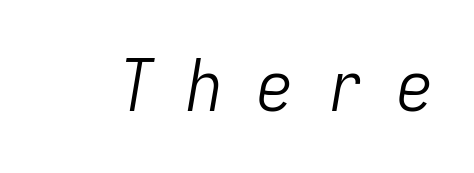
Q: Is the text bold? A: No.
Q: Is the text italic (slanted)? A: Yes, it leans right by about 9 degrees.
Q: Is the text underlined? A: No.
Q: Is the spacing between letters normal or unusually wide? A: Unusually wide.
Q: Width (condensed, normal, or wide)? A: Condensed.
Q: Stroke contrast? A: Low.
Q: x-height? A: Medium.
Q: Monospaced? A: Yes.
